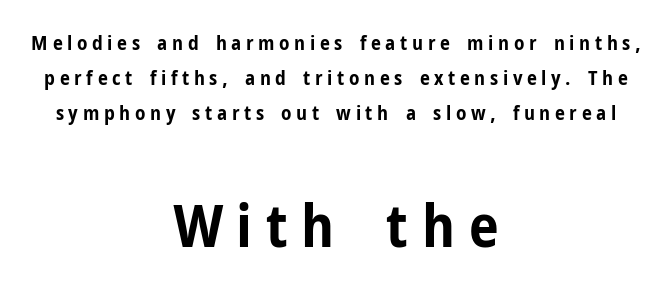
Q: Is the text bold? A: Yes.
Q: Is the text italic (slanted)? A: No, it is upright.
Q: Is the typeface a serif or a sans-serif typeface? A: Sans-serif.
Q: Is the text underlined? A: No.
Q: How is the paragraph aligned? A: Centered.
Q: Is the spacing between letters normal or unusually wide? A: Unusually wide.
Q: Which block of text is set in a larger size, the first (top) or the second (bottom)? A: The second (bottom) one.
Q: Width (condensed, normal, or wide)? A: Condensed.
Q: Stroke contrast? A: Low.
Q: x-height? A: Medium.
Q: Monospaced? A: No.
